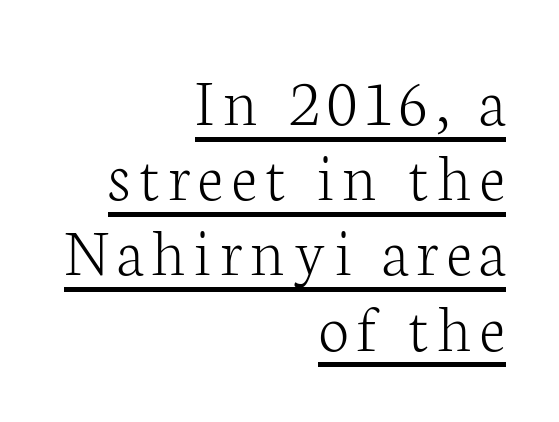
The image shows 69 px light serif type, upright; set right-aligned, tight line spacing (1.09x), underlined; low stroke contrast and a medium x-height.
